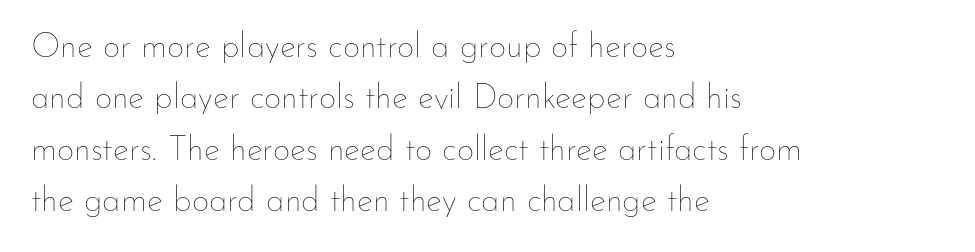
{"italic": "no", "bold": "no", "weight": "thin", "width": "normal", "stroke_contrast": "low", "x_height": "small", "monospaced": "no", "underline": "no", "align": "left", "line_spacing": "normal", "line_spacing_ratio": 1.51, "letter_spacing": "normal", "letter_spacing_em": 0.0, "glyph_px": 34}
